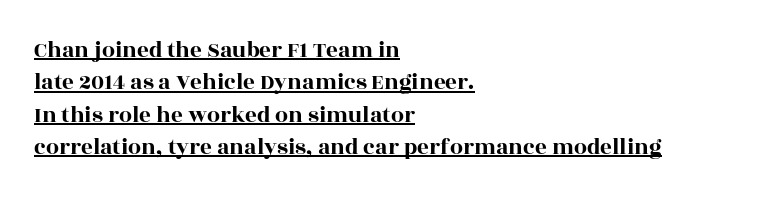
Q: Is the text italic (slanted)? A: No, it is upright.
Q: Is the text underlined? A: Yes.
Q: How is the paragraph aligned? A: Left-aligned.
Q: Is the spacing between letters normal or unusually wide? A: Normal.
Q: Is the spacing between lines tight, normal or loose? A: Normal.
